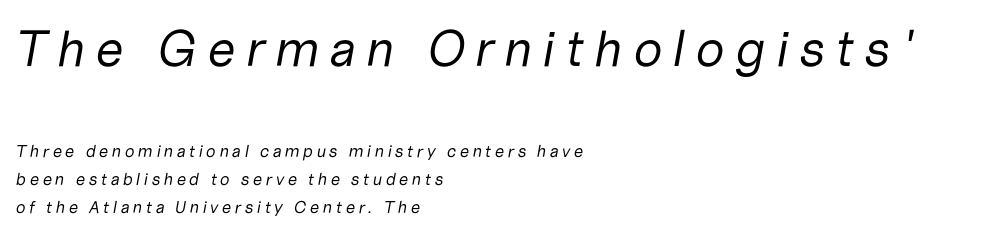
Check under the words: just untouched page. Spacing verdict: proportional, widths tailored to each character. Note: larger setting up top, smaller setting below. The letters look calm and open, with moderate or lighter stems. Leading matches the norm, producing a regular column. The rendering applies a slant to the glyphs.
